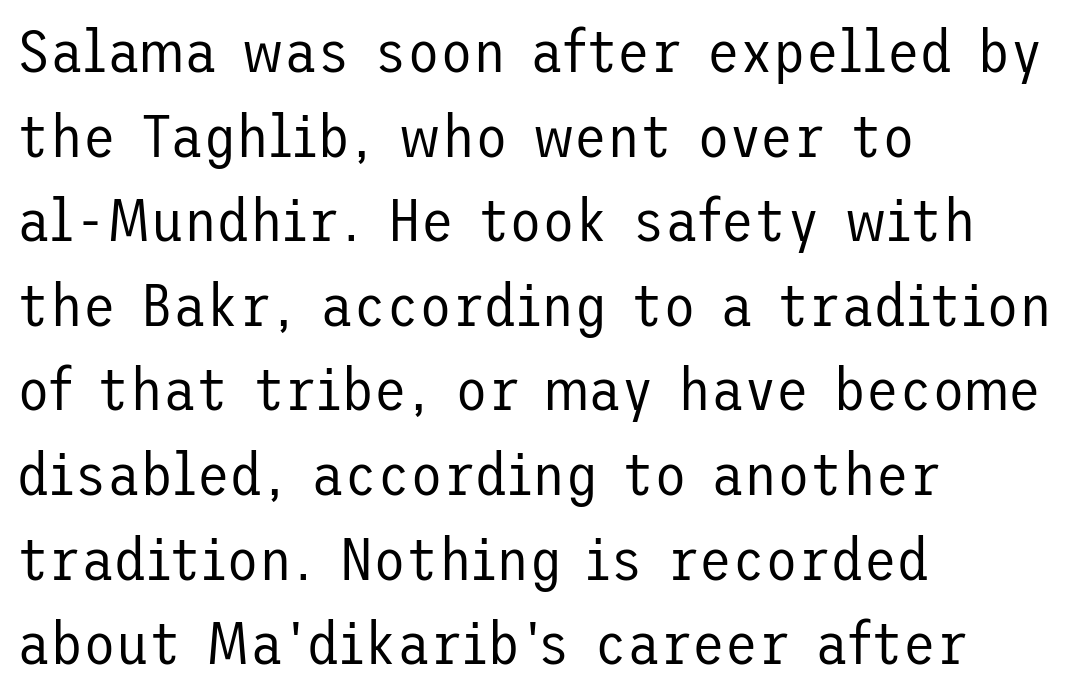
The letters stand straight up with perfectly vertical stems. The space between consecutive lines is moderate. Nothing heavy about these letters — not bold at all. The type is set solid horizontally, with unmodified tracking. Descenders are the only things crossing below the line. A typesetter would label this face a sans.
